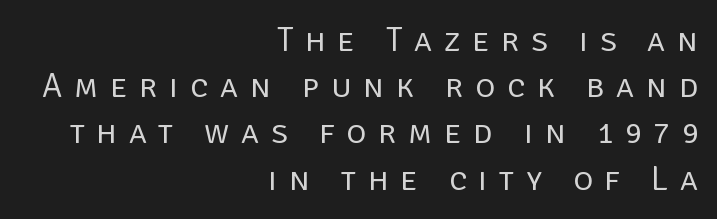
Nothing sits at the stroke ends, so this counts as sans-serif. Weight: not bold — regular or lighter. A bare baseline throughout the passage. Do the characters align in a grid? No, the font is proportional. Summary of vertical rhythm: regular, with standard interline spacing.
